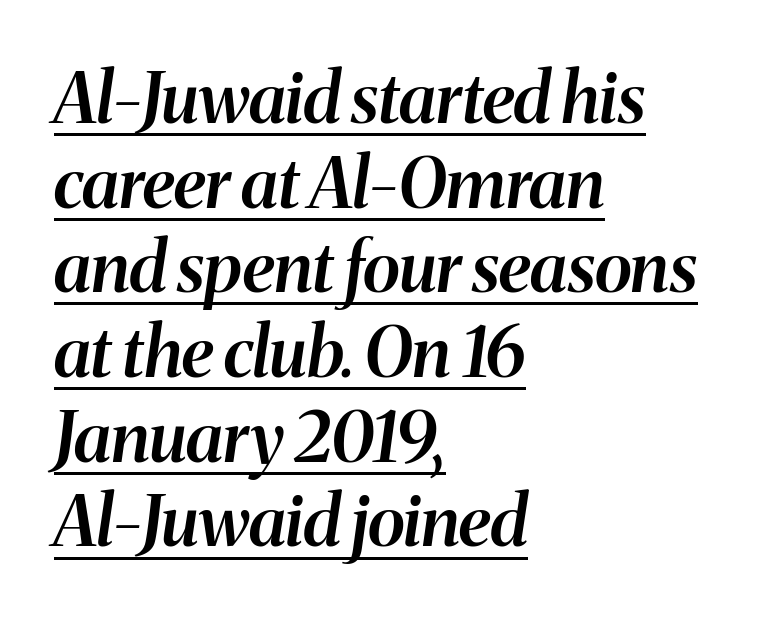
{"italic": "yes", "lean": "right", "slant_degrees": 8, "bold": "semi", "weight": "semibold", "width": "normal", "stroke_contrast": "medium", "x_height": "medium", "monospaced": "no", "underline": "yes", "align": "left", "line_spacing_ratio": 1.21, "letter_spacing": "normal", "letter_spacing_em": 0.0, "glyph_px": 70}
